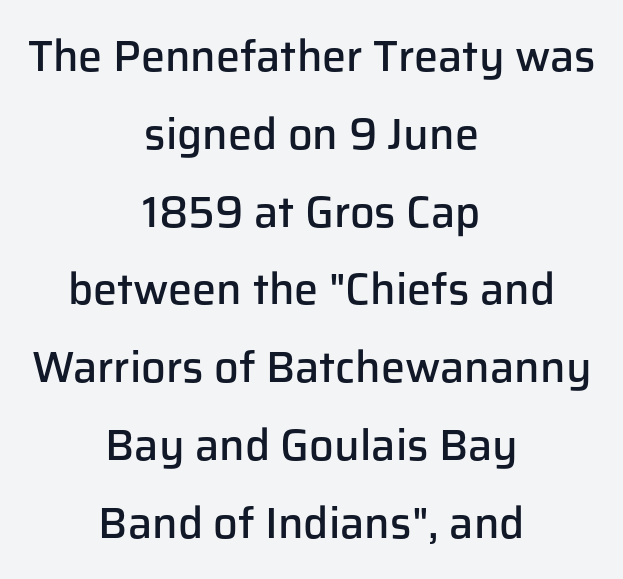
{"serif": "no", "italic": "no", "bold": "semi", "weight": "semibold", "width": "normal", "stroke_contrast": "low", "x_height": "medium", "monospaced": "no", "underline": "no", "align": "center", "line_spacing_ratio": 1.81, "letter_spacing": "normal", "letter_spacing_em": 0.0, "glyph_px": 43}
